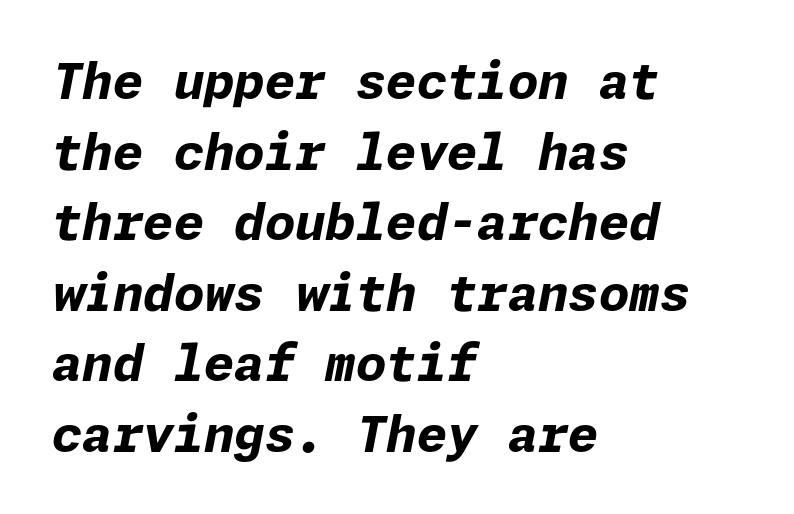
The image shows 49 px bold type, italic (leaning right); set left-aligned, normal line spacing (1.44x), normal letter spacing, not underlined; low stroke contrast and a medium x-height.
